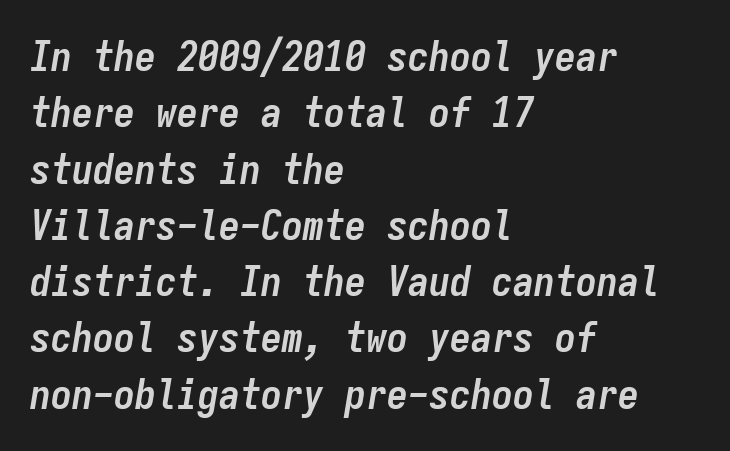
Teacher's note: observe the even left margin — that is flush-left alignment. Type without underlining. Quick note: italic. Compared with an ordinary text face, these strokes are far heavier — a full bold. Every character here occupies the same horizontal width, giving the sample a typewriter-like rhythm. Short note: letters normally spaced.
